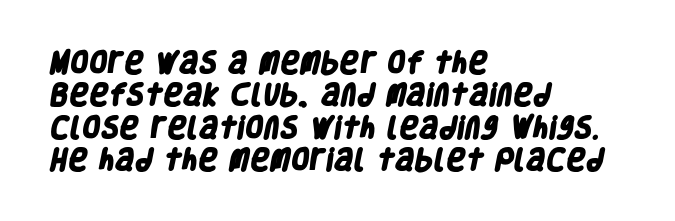
Q: Is the text bold? A: Yes.
Q: Is the text underlined? A: No.
Q: How is the paragraph aligned? A: Left-aligned.
Q: Is the spacing between letters normal or unusually wide? A: Normal.
Q: Is the spacing between lines tight, normal or loose? A: Normal.
